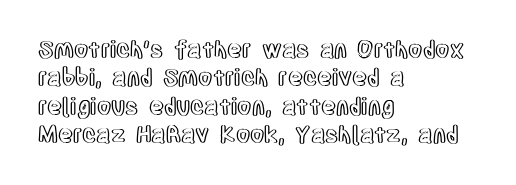
Q: Is the text italic (slanted)? A: No, it is upright.
Q: Is the text underlined? A: No.
Q: How is the paragraph aligned? A: Left-aligned.
Q: Is the spacing between letters normal or unusually wide? A: Normal.
